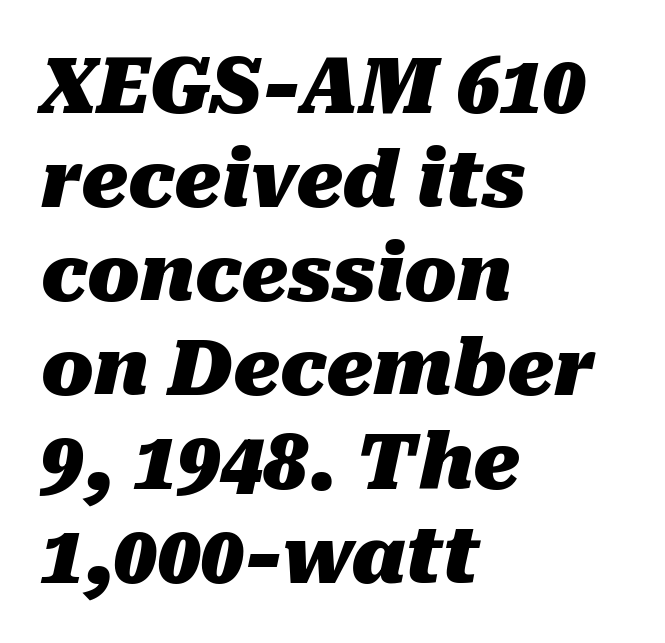
Is this a fixed-width face? No — the glyphs have proportional, varying widths. Every row of glyphs begins at an identical x-position on the left. The type is set solid horizontally, with unmodified tracking. Posture: slanted.
